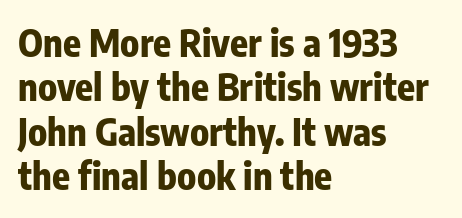
{"serif": "no", "italic": "no", "bold": "yes", "weight": "bold", "width": "condensed", "stroke_contrast": "low", "x_height": "medium", "monospaced": "no", "underline": "no", "align": "left", "line_spacing_ratio": 1.2, "letter_spacing": "normal", "letter_spacing_em": 0.0, "glyph_px": 37}
